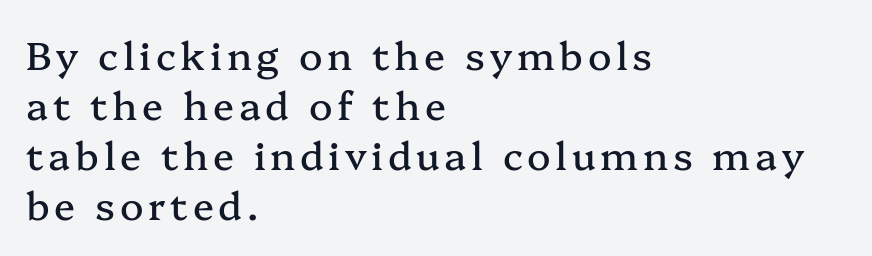
{"serif": "yes", "italic": "no", "width": "normal", "stroke_contrast": "medium", "x_height": "medium", "monospaced": "no", "underline": "no", "align": "left", "line_spacing": "normal", "line_spacing_ratio": 1.28, "glyph_px": 39}
